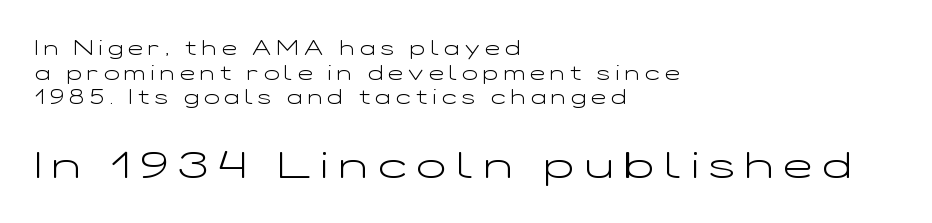
The image shows 39 px light, wide sans-serif type, upright; set left-aligned, line spacing 1.23x, unusually wide letter spacing (+0.27 em), not underlined; the second (bottom) block is 1.95x larger; low stroke contrast and a medium x-height.
